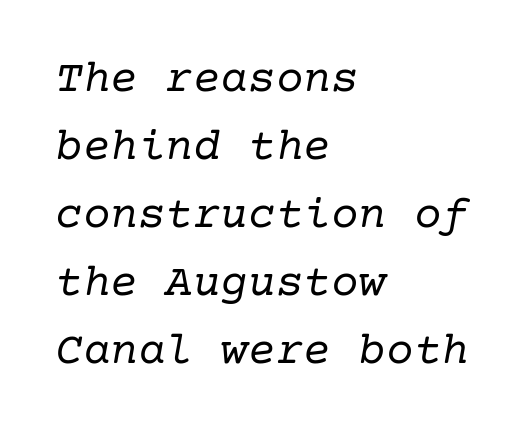
{"serif": "yes", "italic": "yes", "lean": "right", "slant_degrees": 10, "bold": "no", "weight": "regular", "width": "normal", "stroke_contrast": "low", "x_height": "medium", "underline": "no", "align": "left", "line_spacing": "normal", "line_spacing_ratio": 1.48, "letter_spacing": "normal", "letter_spacing_em": 0.0, "glyph_px": 46}
